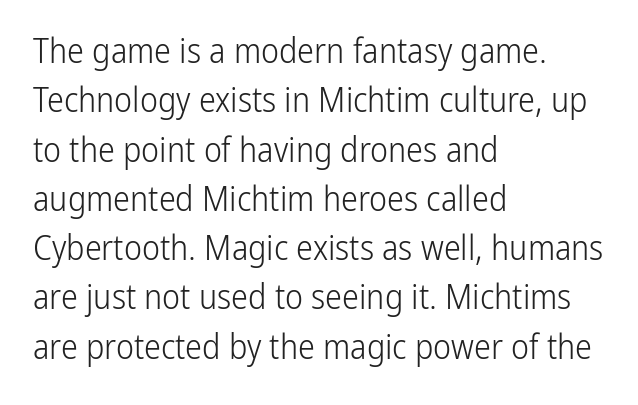
The image shows 34 px light, condensed sans-serif type, upright; set left-aligned, normal line spacing (1.45x), normal letter spacing, not underlined; low stroke contrast and a medium x-height.
